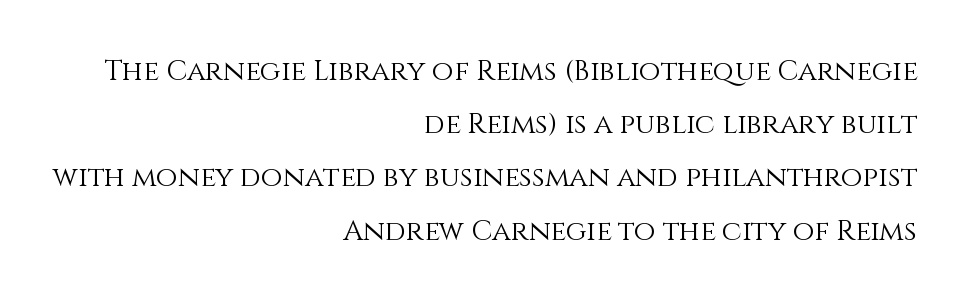
{"italic": "no", "bold": "no", "weight": "light", "width": "normal", "stroke_contrast": "medium", "x_height": "large", "monospaced": "no", "underline": "no", "align": "right", "line_spacing": "loose", "line_spacing_ratio": 1.9, "letter_spacing": "normal", "letter_spacing_em": 0.0, "glyph_px": 28}
